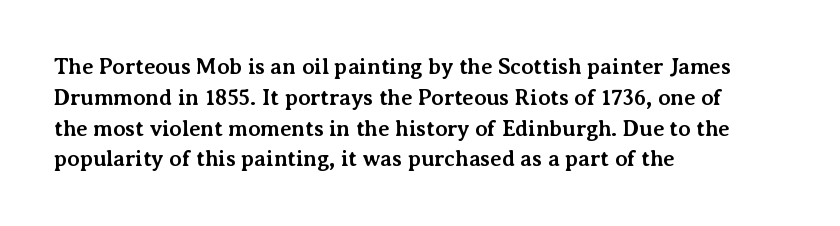
No italicization has been applied; the sample stays upright. The line-height multiplier appears to be the usual default. The face used here has the dense, thick strokes of a bold. Clear beneath every line of the passage. Each word holds together tightly as a unit, with standard inter-letter gaps. The typesetter chose a ragged-right arrangement here.
